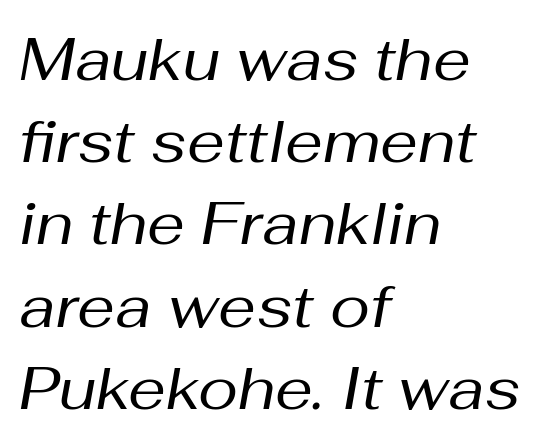
Q: Is the text bold? A: No.
Q: Is the text italic (slanted)? A: Yes, it leans right by about 10 degrees.
Q: Is the text underlined? A: No.
Q: How is the paragraph aligned? A: Left-aligned.
Q: Is the spacing between letters normal or unusually wide? A: Normal.
Q: Is the spacing between lines tight, normal or loose? A: Normal.
Q: Width (condensed, normal, or wide)? A: Normal.
Q: Stroke contrast? A: Medium.
Q: x-height? A: Medium.
Q: Monospaced? A: No.
